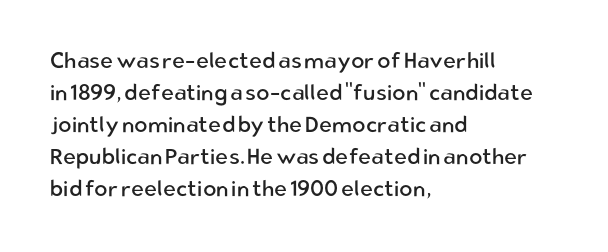
The image shows 22 px text type, upright; set left-aligned, normal line spacing (1.46x), normal letter spacing, not underlined.
